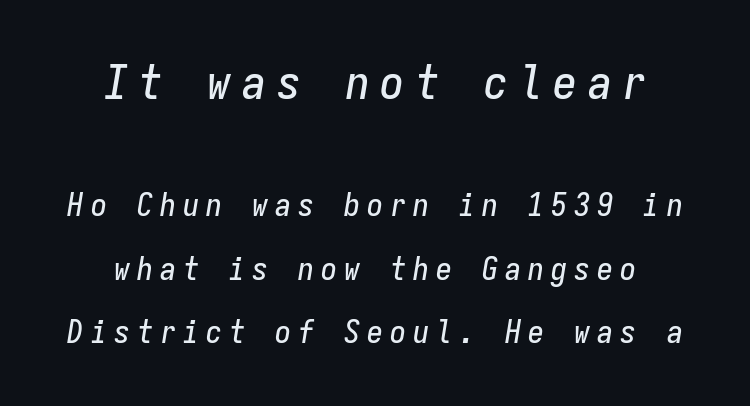
Characters are canted at an angle relative to the baseline's perpendicular. A typesetter would call this leading open, well beyond the default. Do the characters align in a grid? Yes, the font is monospaced. Display-style spreading of the glyphs; the letterfit is very open. This rendering features lettering with no underline.
